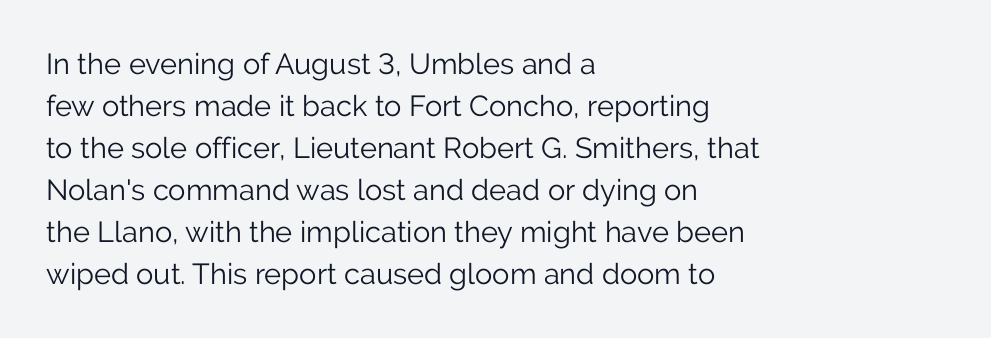
{"serif": "no", "italic": "no", "bold": "no", "weight": "light", "width": "normal", "stroke_contrast": "low", "x_height": "medium", "monospaced": "no", "underline": "no", "align": "left", "line_spacing": "normal", "line_spacing_ratio": 1.45, "letter_spacing": "normal", "letter_spacing_em": 0.0, "glyph_px": 29}
